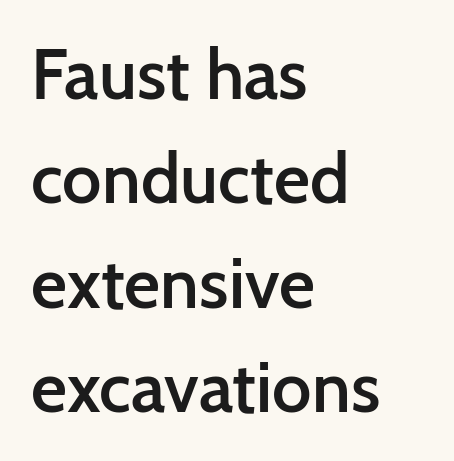
Look at the tracking — it's just the regular setting, nothing added. Every letter is mildly thick-stroked: semibold rather than bold. Varying glyph widths throughout — classic text-font behaviour. The ragged edge is on the right, which tells us the setting is flush left.
